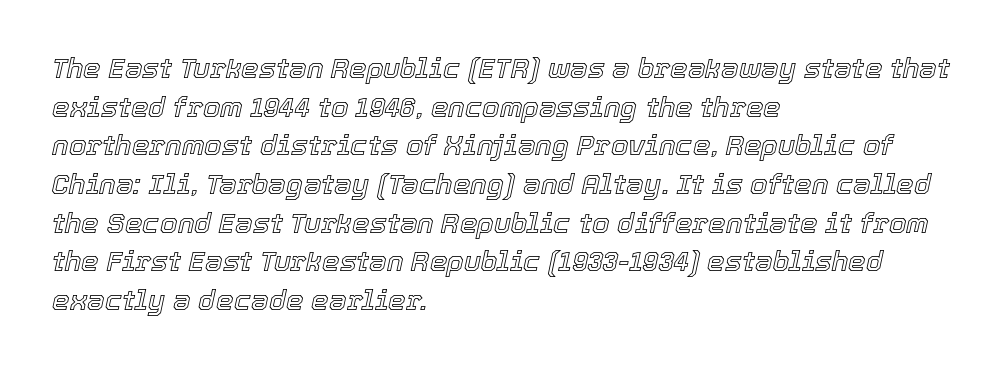
The image shows 28 px text type, italic (leaning right); set left-aligned, normal line spacing (1.38x), normal letter spacing, not underlined; a medium x-height.
